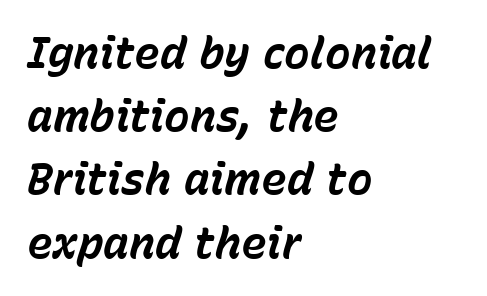
{"italic": "yes", "lean": "right", "slant_degrees": 15, "bold": "yes", "weight": "bold", "width": "normal", "stroke_contrast": "low", "x_height": "medium", "monospaced": "no", "underline": "no", "align": "left", "line_spacing": "normal", "line_spacing_ratio": 1.47, "letter_spacing": "normal", "letter_spacing_em": 0.0, "glyph_px": 43}
